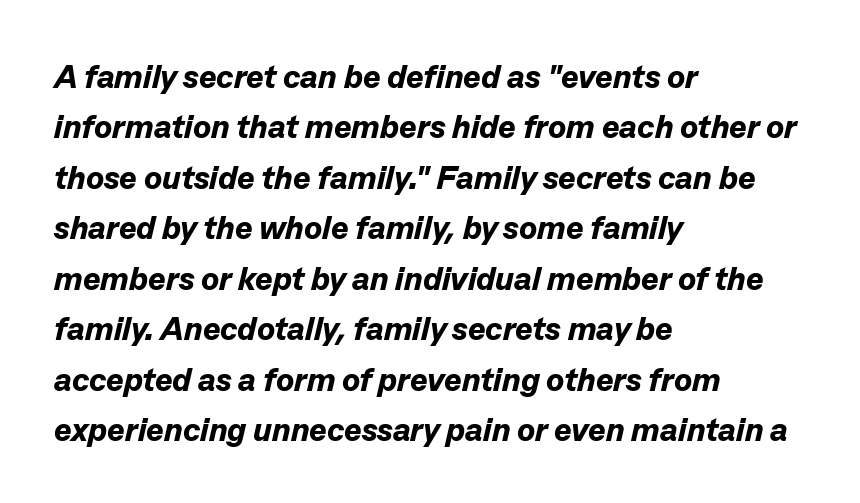
The paragraph shown leans on its left margin. The strip under each line holds only bare page. Quick note: interline space is typical. Students, note that the glyphs here touch the page at normal intervals.
